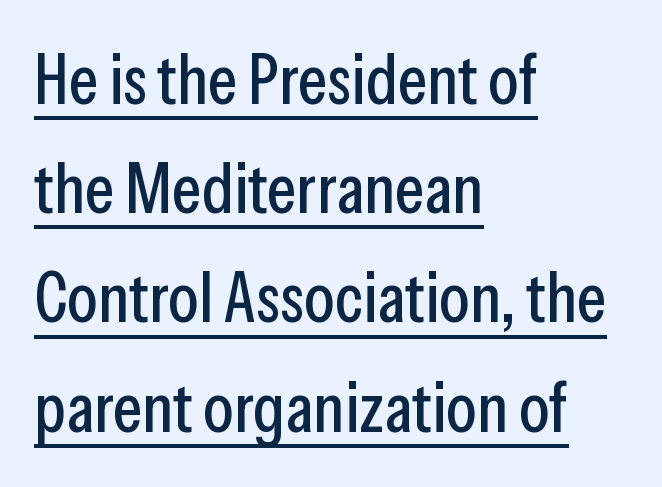
The image shows 70 px condensed sans-serif type, upright; set left-aligned, normal line spacing (1.56x), normal letter spacing, underlined; low stroke contrast and a medium x-height.
